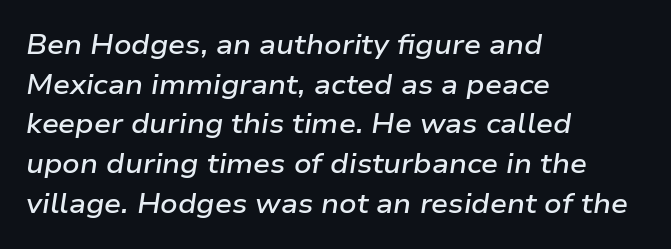
Q: Is the text bold? A: Semi-bold.
Q: Is the text italic (slanted)? A: Yes, it leans right by about 9 degrees.
Q: Is the text underlined? A: No.
Q: How is the paragraph aligned? A: Left-aligned.
Q: Is the spacing between letters normal or unusually wide? A: Normal.
Q: Is the spacing between lines tight, normal or loose? A: Normal.
